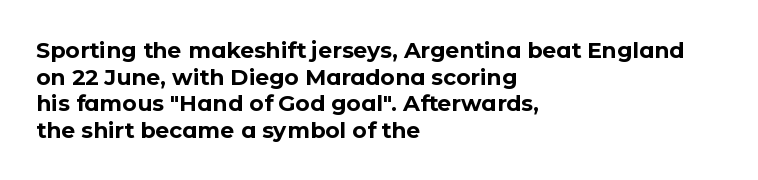
The image shows 22 px bold type, upright; set left-aligned, line spacing 1.21x, normal letter spacing, not underlined.
